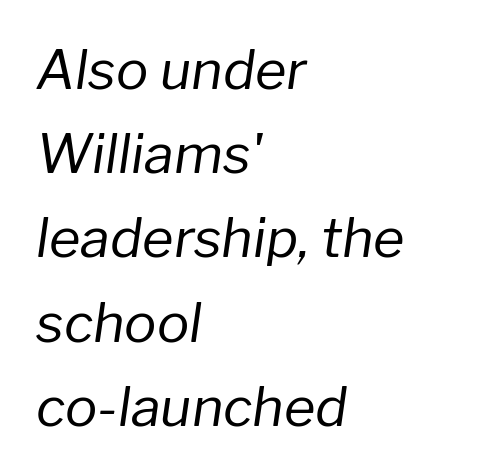
{"italic": "yes", "lean": "right", "slant_degrees": 8, "bold": "no", "weight": "regular", "width": "normal", "stroke_contrast": "low", "x_height": "medium", "monospaced": "no", "underline": "no", "align": "left", "line_spacing": "normal", "line_spacing_ratio": 1.56, "letter_spacing": "normal", "letter_spacing_em": 0.0, "glyph_px": 54}
